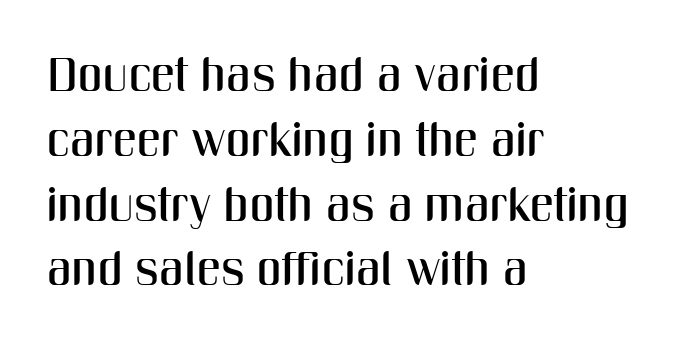
{"serif": "no", "italic": "no", "width": "condensed", "stroke_contrast": "medium", "x_height": "medium", "monospaced": "no", "underline": "no", "align": "left", "line_spacing": "normal", "line_spacing_ratio": 1.35, "letter_spacing": "normal", "letter_spacing_em": 0.0, "glyph_px": 48}
